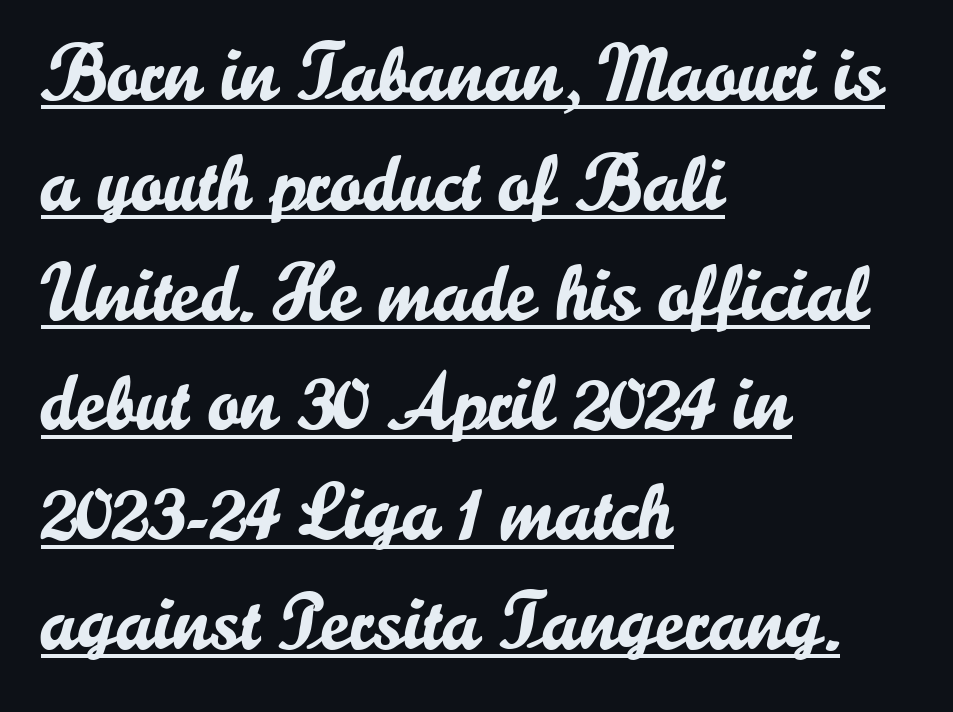
The words here are underlined. Baseline-to-baseline distance is the conventional proportion of letter height. The ragged edge is on the right, which tells us the setting is flush left. I'd call this a sans setting — the letters go barefoot. Think of a printed novel: that variable character pitch is what you see here. The horizontal fit of the characters is conventional and even.
